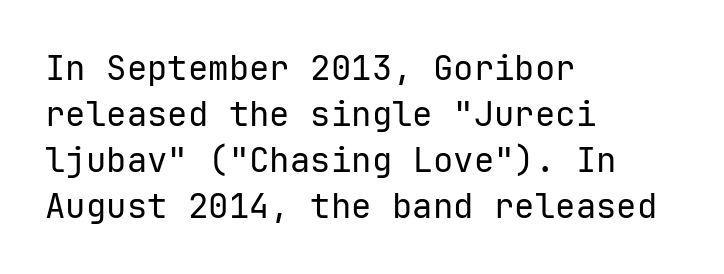
{"serif": "no", "italic": "no", "bold": "no", "weight": "regular", "width": "normal", "stroke_contrast": "low", "x_height": "medium", "monospaced": "yes", "underline": "no", "align": "left", "line_spacing": "normal", "line_spacing_ratio": 1.35, "letter_spacing": "normal", "letter_spacing_em": 0.0, "glyph_px": 34}
